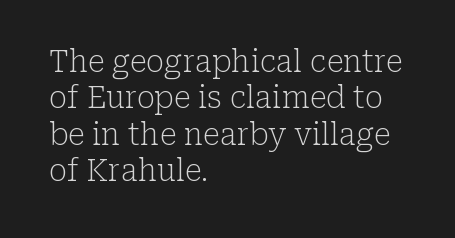
Q: Is the text bold? A: No.
Q: Is the text italic (slanted)? A: No, it is upright.
Q: Is the typeface a serif or a sans-serif typeface? A: Serif.
Q: Is the text underlined? A: No.
Q: How is the paragraph aligned? A: Left-aligned.
Q: Is the spacing between letters normal or unusually wide? A: Normal.
Q: Width (condensed, normal, or wide)? A: Normal.
Q: Stroke contrast? A: Low.
Q: x-height? A: Medium.
Q: Monospaced? A: No.
